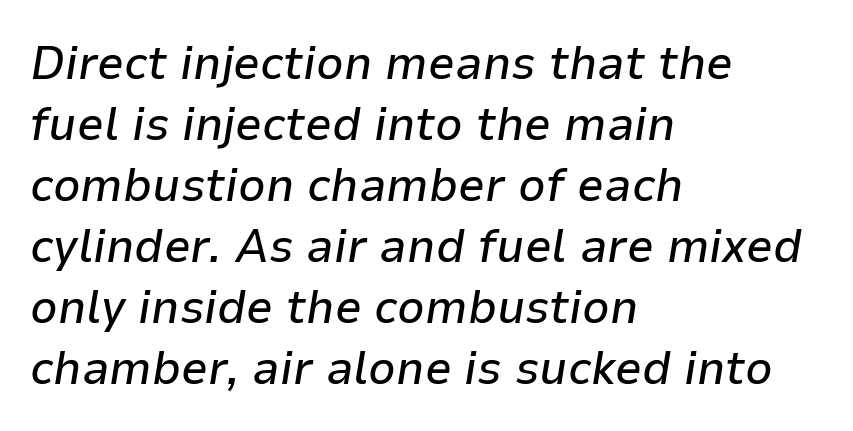
{"italic": "yes", "lean": "right", "slant_degrees": 9, "width": "normal", "stroke_contrast": "low", "x_height": "medium", "monospaced": "no", "underline": "no", "align": "left", "line_spacing": "normal", "line_spacing_ratio": 1.27, "letter_spacing": "normal", "letter_spacing_em": 0.0, "glyph_px": 48}
